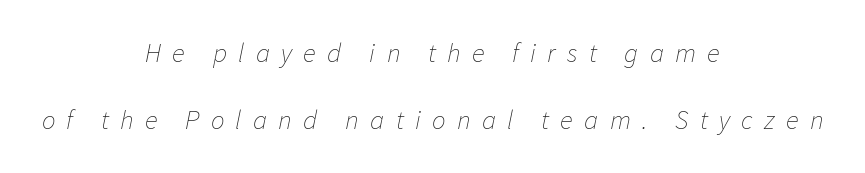
{"italic": "yes", "lean": "right", "slant_degrees": 11, "bold": "no", "underline": "no", "align": "center", "line_spacing": "loose", "line_spacing_ratio": 2.49, "letter_spacing": "wide", "letter_spacing_em": 0.42, "glyph_px": 27}
